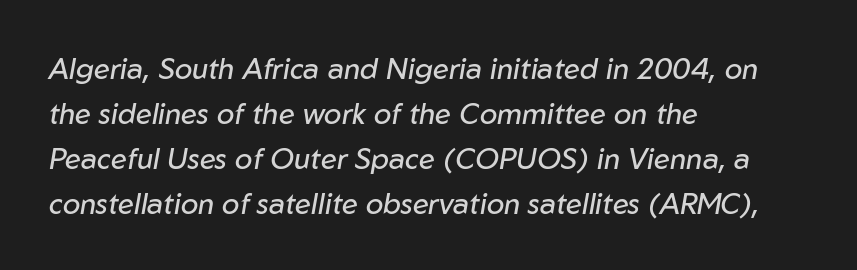
The image shows 29 px regular-weight type, italic (leaning right); set left-aligned, normal line spacing (1.55x), normal letter spacing, not underlined; low stroke contrast and a medium x-height.
